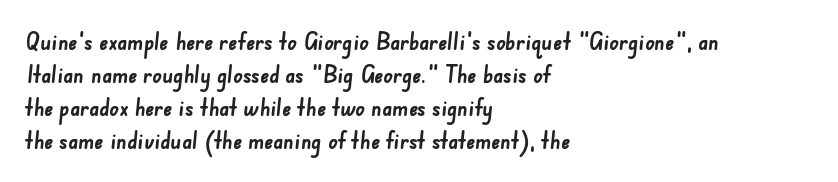
Bold? Absolutely — the strokes are thick and heavy. Descenders are the only things crossing below the line. The rows are spaced the way most documents space them. You could call the tracking neutral — neither tight nor loose.
